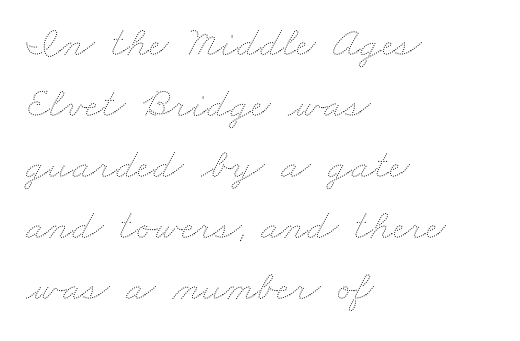
The image shows 43 px thin, wide type; set left-aligned, normal line spacing (1.42x), normal letter spacing, not underlined; medium stroke contrast and a small x-height.
